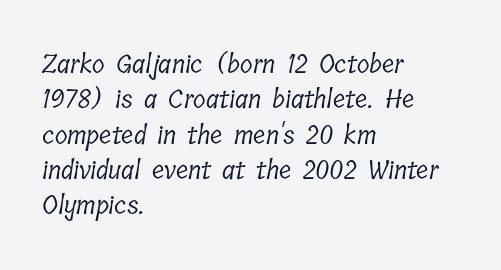
Honestly, there is no underline to notice here at all. Students, observe: this is what conventionally led text looks like. No extra tracking has been applied to these lines. Stems here are at most as thick as an everyday book face. One-word summary of the alignment: left.
